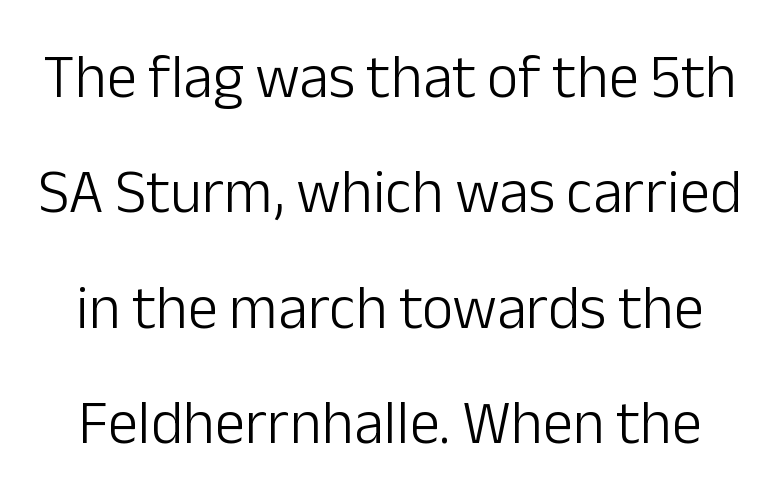
{"serif": "no", "italic": "no", "bold": "no", "weight": "light", "width": "normal", "stroke_contrast": "low", "x_height": "medium", "monospaced": "no", "underline": "no", "align": "center", "line_spacing_ratio": 1.89, "letter_spacing": "normal", "letter_spacing_em": 0.0, "glyph_px": 61}
